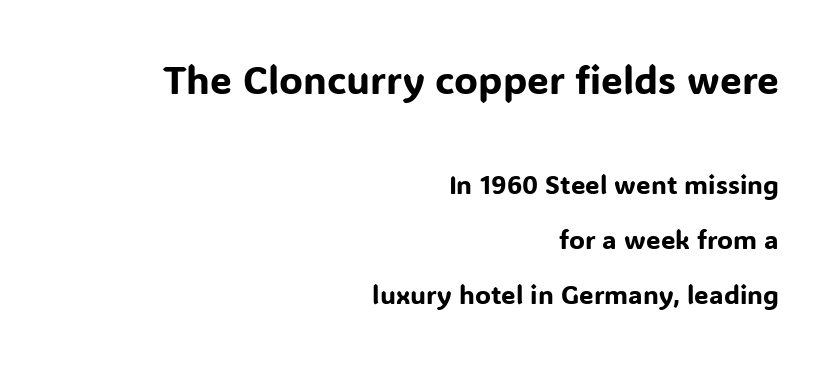
Q: Is the text italic (slanted)? A: No, it is upright.
Q: Is the typeface a serif or a sans-serif typeface? A: Sans-serif.
Q: Is the text underlined? A: No.
Q: How is the paragraph aligned? A: Right-aligned.
Q: Is the spacing between letters normal or unusually wide? A: Normal.
Q: Is the spacing between lines tight, normal or loose? A: Loose.
Q: Which block of text is set in a larger size, the first (top) or the second (bottom)? A: The first (top) one.
Q: Width (condensed, normal, or wide)? A: Normal.
Q: Stroke contrast? A: Low.
Q: x-height? A: Medium.
Q: Monospaced? A: No.
